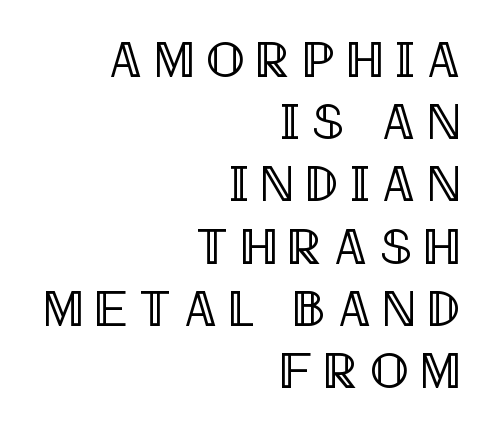
{"italic": "no", "width": "condensed", "x_height": "large", "monospaced": "no", "underline": "no", "align": "right", "line_spacing_ratio": 1.22, "letter_spacing": "wide", "letter_spacing_em": 0.24, "glyph_px": 51}
